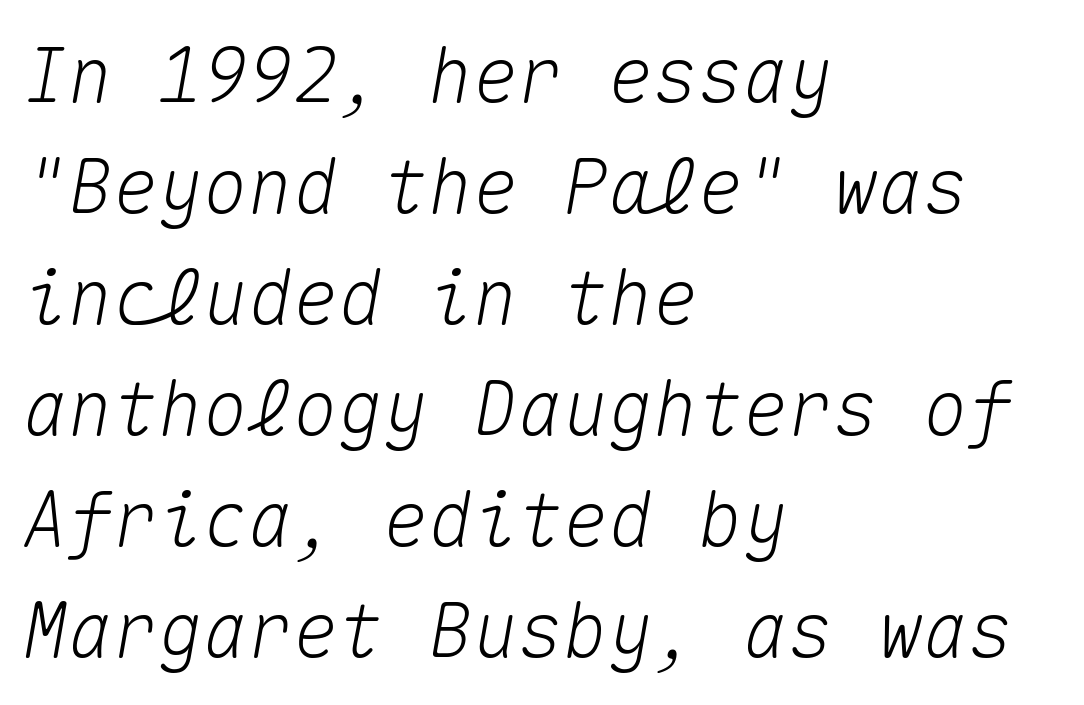
The axis of the letterforms is tilted away from vertical. Is the letter spacing exaggerated? No — it looks like the ordinary default. Descenders are the only things crossing below the line. Students, observe: this is what conventionally led text looks like. The face used here is monospaced, like something from a code editor.
